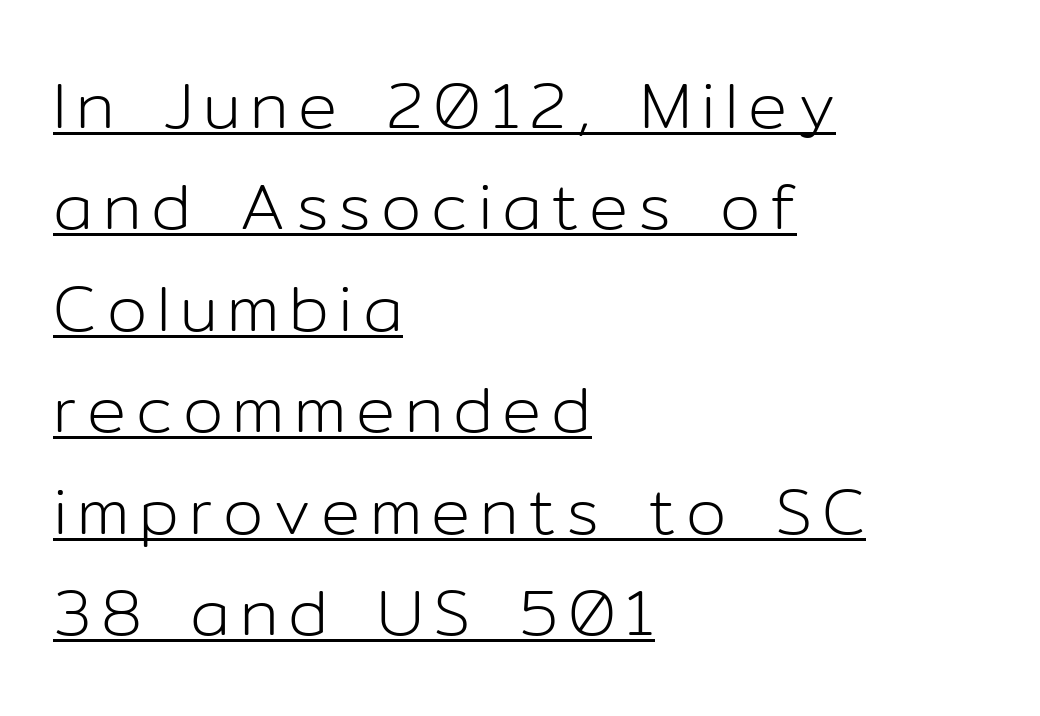
{"serif": "no", "italic": "no", "bold": "no", "weight": "light", "width": "normal", "stroke_contrast": "low", "x_height": "medium", "monospaced": "no", "underline": "yes", "align": "left", "line_spacing": "normal", "line_spacing_ratio": 1.56, "glyph_px": 65}
